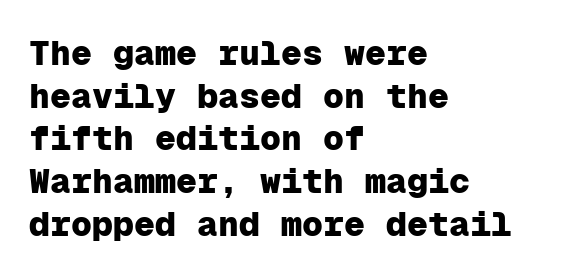
{"serif": "no", "italic": "no", "bold": "yes", "weight": "heavy", "width": "normal", "stroke_contrast": "low", "x_height": "medium", "monospaced": "yes", "underline": "no", "align": "left", "line_spacing_ratio": 1.22, "letter_spacing": "normal", "letter_spacing_em": 0.0, "glyph_px": 35}
